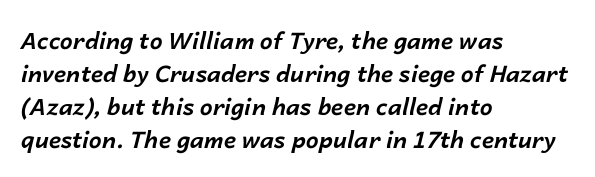
The setting favours the left margin, as ordinary paragraphs usually do. These lines carry a lot of weight — the face is fully bold. If you measured baseline to baseline, you'd find a middling distance. Anything drawn beneath the words? Only blank space. Italic: yes, the glyphs are oblique. How are the letters spaced? Ordinarily, with no added tracking.
